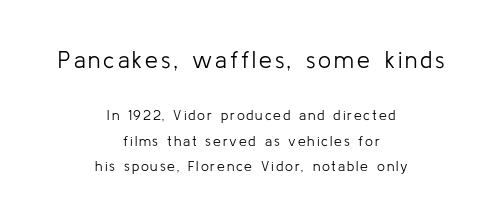
Note: larger setting up top, smaller setting below. Is there any slant? The stems are plumb. These glyphs show unthickened strokes, regular width or finer. Bare-footed words on every line. Horizontally, the lines are justified to the midpoint only.
